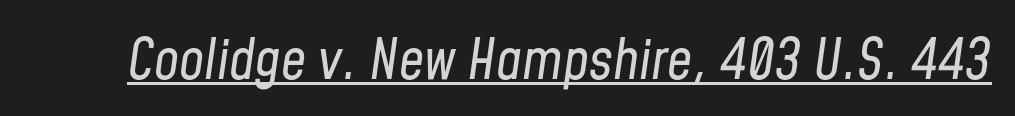
The image shows 56 px regular-weight, condensed type, italic (leaning right); set normal letter spacing, underlined; low stroke contrast and a medium x-height.
